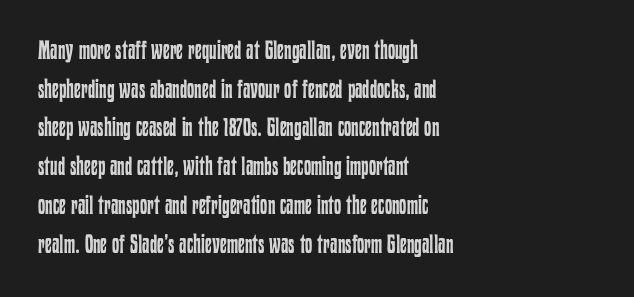
Posture: vertical. The weight tops out at a normal text grade. Words appear dense and cohesive because spacing is normal. If you drew a ruler down the left edge, every line would touch it. Line spacing here is normal. Underline: absent.
